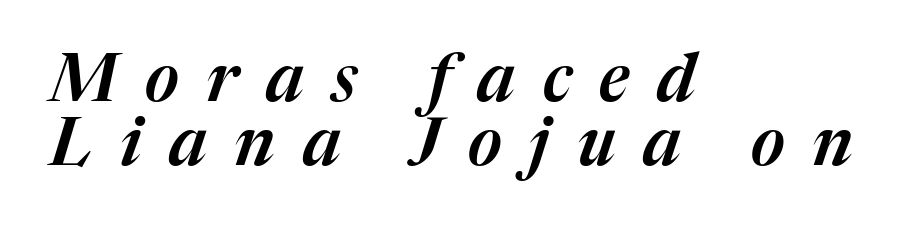
Q: Is the text italic (slanted)? A: Yes, it leans right by about 17 degrees.
Q: Is the text underlined? A: No.
Q: How is the paragraph aligned? A: Left-aligned.
Q: Is the spacing between letters normal or unusually wide? A: Unusually wide.
Q: Is the spacing between lines tight, normal or loose? A: Tight.
Q: Width (condensed, normal, or wide)? A: Normal.
Q: Stroke contrast? A: Medium.
Q: x-height? A: Medium.
Q: Monospaced? A: No.
